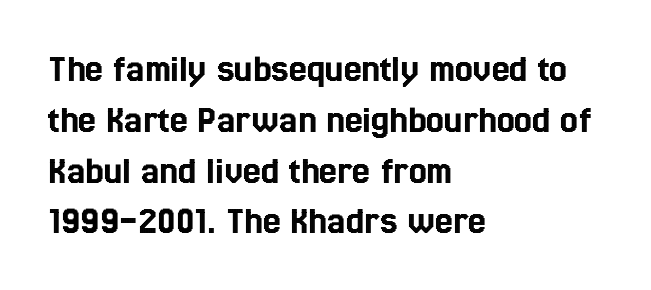
Descenders hang freely into open space. The typography opts for an upright posture over an oblique one. All the whitespace from short lines collects on the right. The letters advance in unequal steps, a hallmark of proportional type.
